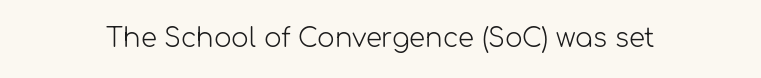
A roman cut, with each character standing at attention. Decoration check: the copy has no underline. The gaps between neighbouring characters are ordinary and unremarkable. Bold? No — there's no thickening of the strokes.
